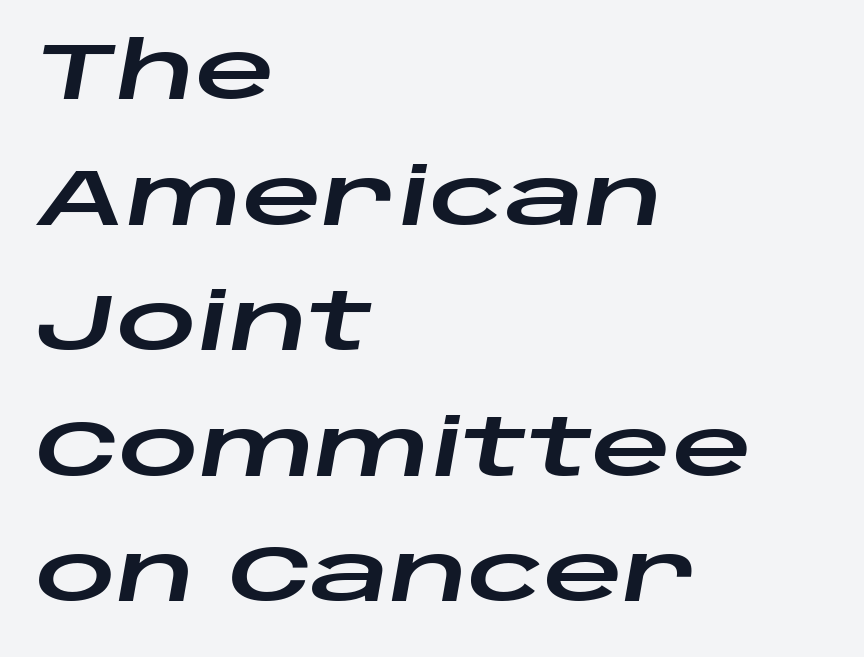
Q: Is the text italic (slanted)? A: Yes, it leans right by about 10 degrees.
Q: Is the text underlined? A: No.
Q: How is the paragraph aligned? A: Left-aligned.
Q: Is the spacing between letters normal or unusually wide? A: Normal.
Q: Is the spacing between lines tight, normal or loose? A: Normal.
Q: Width (condensed, normal, or wide)? A: Wide.
Q: Stroke contrast? A: Low.
Q: x-height? A: Large.
Q: Monospaced? A: No.
